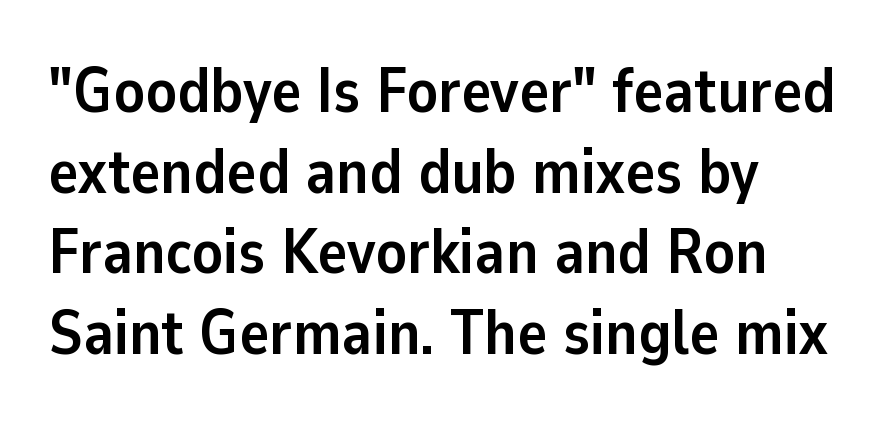
Q: Is the text bold? A: Yes.
Q: Is the text italic (slanted)? A: No, it is upright.
Q: Is the typeface a serif or a sans-serif typeface? A: Sans-serif.
Q: Is the text underlined? A: No.
Q: Is the spacing between letters normal or unusually wide? A: Normal.
Q: Is the spacing between lines tight, normal or loose? A: Normal.
Q: Width (condensed, normal, or wide)? A: Normal.
Q: Stroke contrast? A: Low.
Q: x-height? A: Medium.
Q: Monospaced? A: No.
